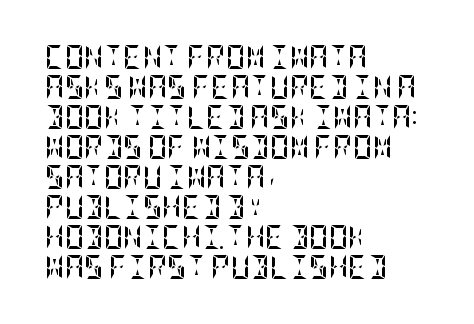
The characters look thick and weighty, a clear bold. Rows of type keep a routine distance in the vertical direction. Each word holds together tightly as a unit, with standard inter-letter gaps. Does the copy run flush right? No — it runs flush left. Beneath every word, the page is bare.
